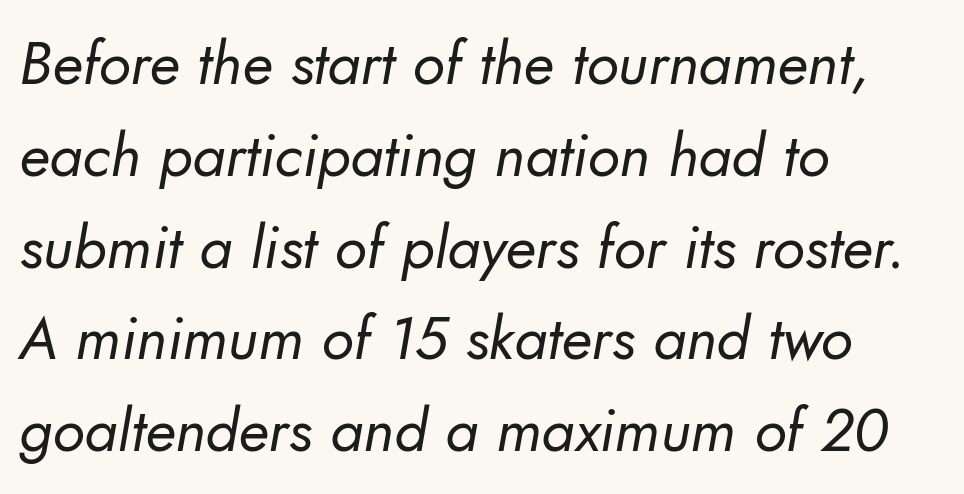
Q: Is the text bold? A: No.
Q: Is the typeface a serif or a sans-serif typeface? A: Sans-serif.
Q: Is the text underlined? A: No.
Q: How is the paragraph aligned? A: Left-aligned.
Q: Is the spacing between letters normal or unusually wide? A: Normal.
Q: Is the spacing between lines tight, normal or loose? A: Normal.
Q: Width (condensed, normal, or wide)? A: Normal.
Q: Stroke contrast? A: Low.
Q: x-height? A: Small.
Q: Monospaced? A: No.
